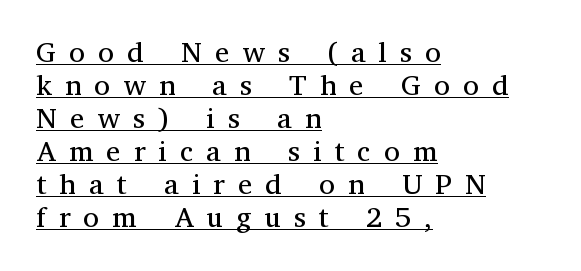
Q: Is the text bold? A: No.
Q: Is the text italic (slanted)? A: No, it is upright.
Q: Is the typeface a serif or a sans-serif typeface? A: Serif.
Q: Is the text underlined? A: Yes.
Q: How is the paragraph aligned? A: Left-aligned.
Q: Is the spacing between letters normal or unusually wide? A: Unusually wide.
Q: Is the spacing between lines tight, normal or loose? A: Tight.
Q: Width (condensed, normal, or wide)? A: Normal.
Q: Stroke contrast? A: Medium.
Q: x-height? A: Medium.
Q: Monospaced? A: No.
